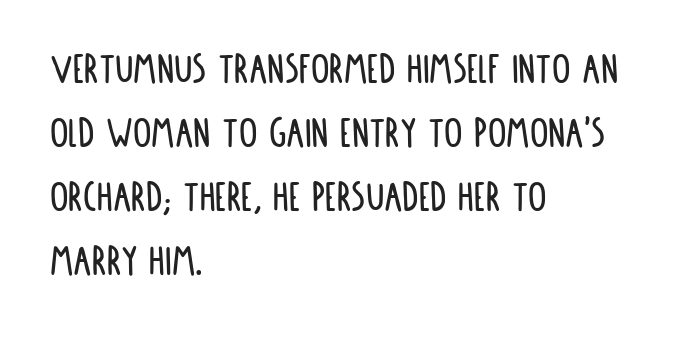
A typesetter would mark this as roman, not italic. The zone under the glyphs is completely vacant. The passage shown stacks its lines at a standard gap. Between one letter and the next there's only the usual sliver of space. The letters advance in unequal steps, a hallmark of proportional type. A classic flush-left, rag-right setting is used for this passage.
